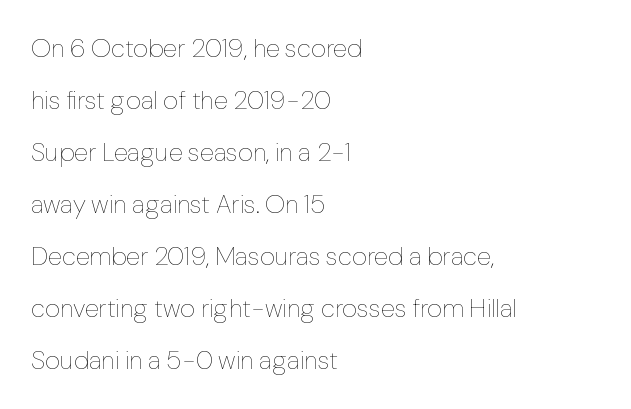
Q: Is the text bold? A: No.
Q: Is the text italic (slanted)? A: No, it is upright.
Q: Is the text underlined? A: No.
Q: How is the paragraph aligned? A: Left-aligned.
Q: Is the spacing between letters normal or unusually wide? A: Normal.
Q: Is the spacing between lines tight, normal or loose? A: Loose.
